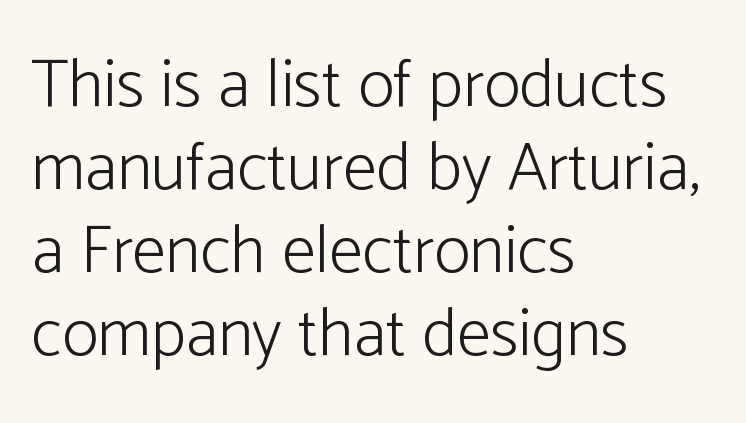
Q: Is the text bold? A: No.
Q: Is the text italic (slanted)? A: No, it is upright.
Q: Is the typeface a serif or a sans-serif typeface? A: Sans-serif.
Q: Is the text underlined? A: No.
Q: How is the paragraph aligned? A: Left-aligned.
Q: Is the spacing between letters normal or unusually wide? A: Normal.
Q: Width (condensed, normal, or wide)? A: Normal.
Q: Stroke contrast? A: Low.
Q: x-height? A: Medium.
Q: Monospaced? A: No.
